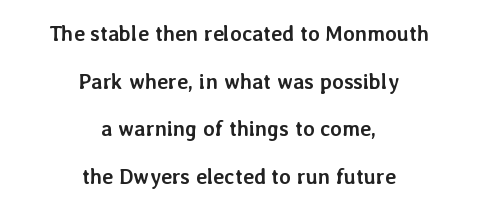
The image shows 21 px bold type, upright; set centered, loose line spacing (2.27x), normal letter spacing, not underlined.
